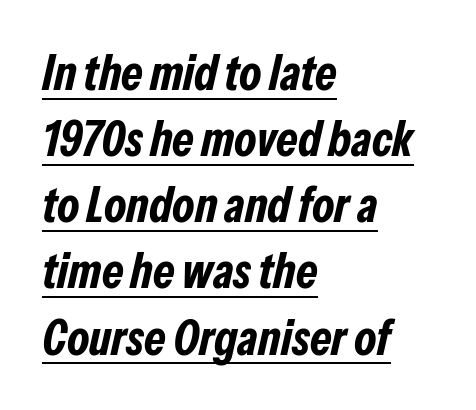
The image shows 49 px bold, condensed type, italic (leaning right); set left-aligned, normal line spacing (1.35x), normal letter spacing, underlined; low stroke contrast and a medium x-height.
